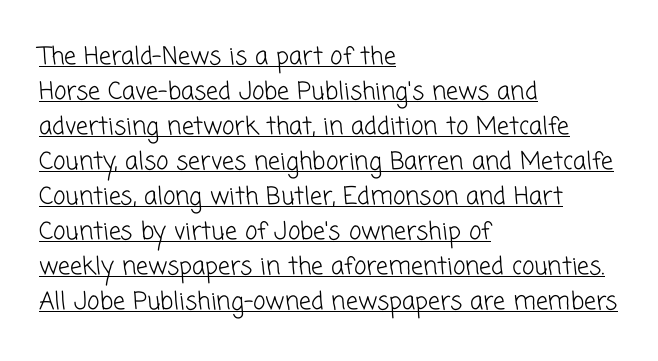
These characters rest on top of a visible drawn line. Layout note: lines flush left. Does the leading feel generous? No, just average. Students, note that the glyphs here touch the page at normal intervals. Weight: not bold — regular or lighter.
